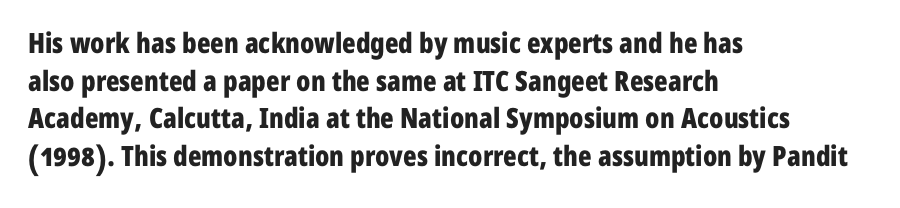
The line texture is even and compact thanks to regular tracking. A dark, heavy texture on the line: the type is bold. A student would call this left alignment; a typographer would say flush left, rag right. These lines sit exactly where default settings would place them. Descender tails drop into unmarked territory. Are there feet on the stems? There aren't — it's a sans.
